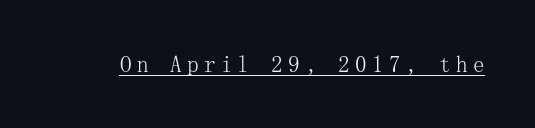
{"italic": "no", "bold": "no", "underline": "yes", "letter_spacing": "wide", "letter_spacing_em": 0.23, "glyph_px": 23}
